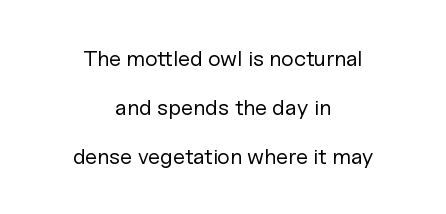
Line spacing here is loose. On a weight scale, this lands at 450 or below. The baseline area is clear. Nope, not italic — everything's standing straight. The tracking reads as untouched default to a designer's eye. Where is the straight margin? There isn't one; the lines are centered.
